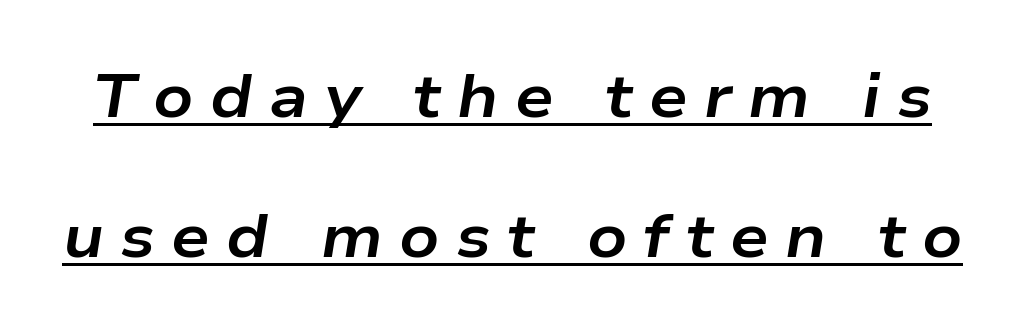
Q: Is the text bold? A: Yes.
Q: Is the text italic (slanted)? A: Yes, it leans right by about 9 degrees.
Q: Is the text underlined? A: Yes.
Q: Is the spacing between letters normal or unusually wide? A: Unusually wide.
Q: Is the spacing between lines tight, normal or loose? A: Loose.
Q: Width (condensed, normal, or wide)? A: Wide.
Q: Stroke contrast? A: Low.
Q: x-height? A: Medium.
Q: Monospaced? A: No.
